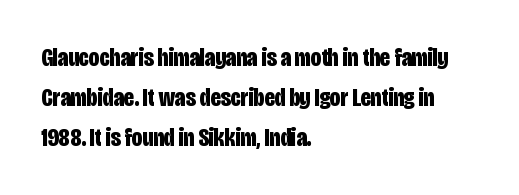
The image shows 26 px bold type, upright; set left-aligned, normal line spacing (1.53x), normal letter spacing, not underlined.
